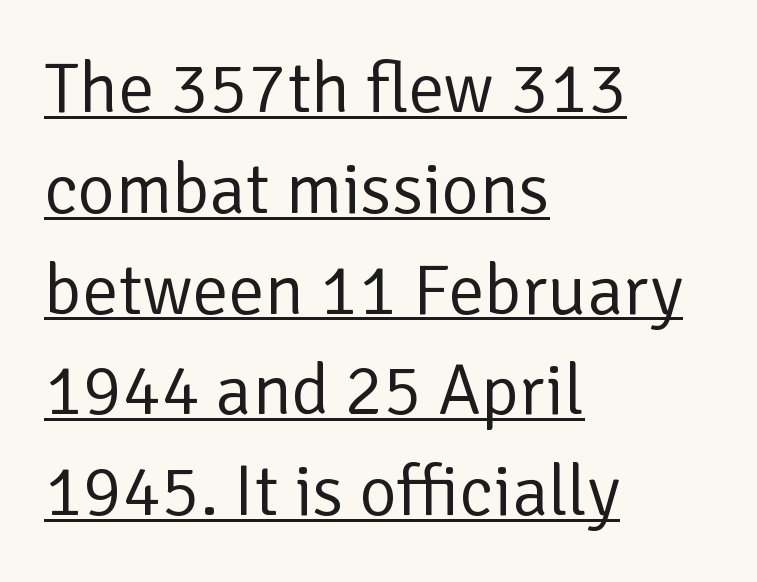
Underline: present. Here the designer chose a conventional face with non-uniform glyph widths. The paragraph has a hard left edge and a soft right edge. The font is comparable to plain body text, perhaps lighter. Typographically, this falls in the sans-serif category.
